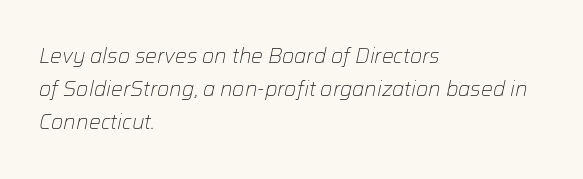
The image shows 21 px text type, italic (leaning right); set left-aligned, normal line spacing (1.58x), normal letter spacing, not underlined.
